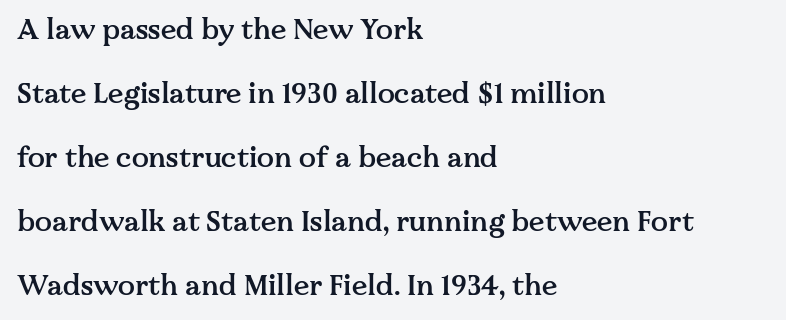
Q: Is the text bold? A: Semi-bold.
Q: Is the text italic (slanted)? A: No, it is upright.
Q: Is the typeface a serif or a sans-serif typeface? A: Serif.
Q: Is the text underlined? A: No.
Q: How is the paragraph aligned? A: Left-aligned.
Q: Is the spacing between letters normal or unusually wide? A: Normal.
Q: Is the spacing between lines tight, normal or loose? A: Loose.
Q: Width (condensed, normal, or wide)? A: Normal.
Q: Stroke contrast? A: Medium.
Q: x-height? A: Medium.
Q: Monospaced? A: No.
